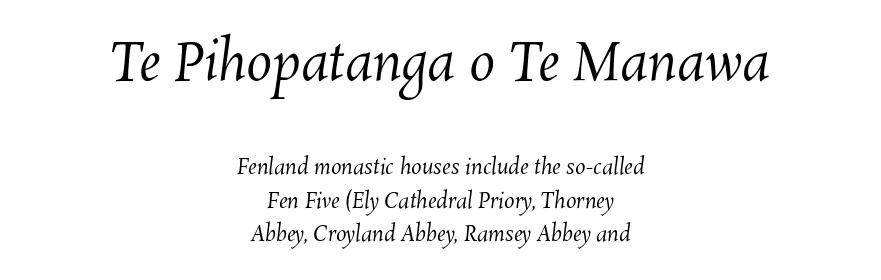
These glyphs show unthickened strokes, regular width or finer. Compared with typical paragraphs, the rows here are spaced about the same. Varying glyph widths throughout — classic text-font behaviour. The words here are not underlined. Neither beginnings nor endings align; midpoints do. The passage shown has conventional tracking throughout.
